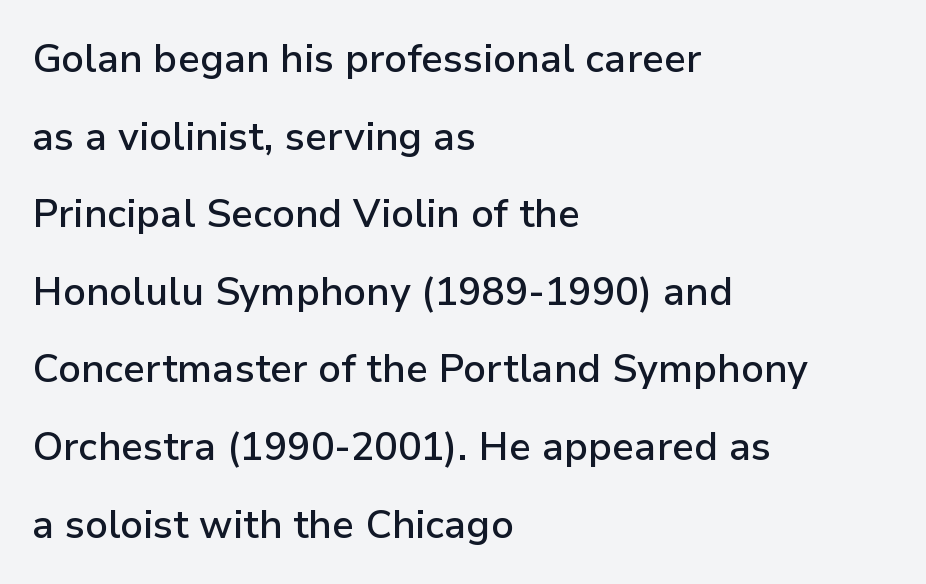
The image shows 39 px semibold sans-serif type, upright; set left-aligned, loose line spacing (1.99x), normal letter spacing, not underlined; low stroke contrast and a medium x-height.
